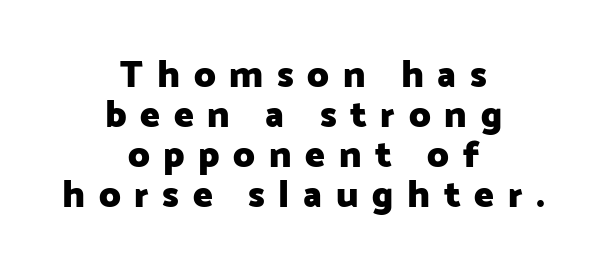
The image shows 37 px heavy sans-serif type, upright; set centered, tight line spacing (1.08x), unusually wide letter spacing (+0.37 em), not underlined; low stroke contrast and a medium x-height.
